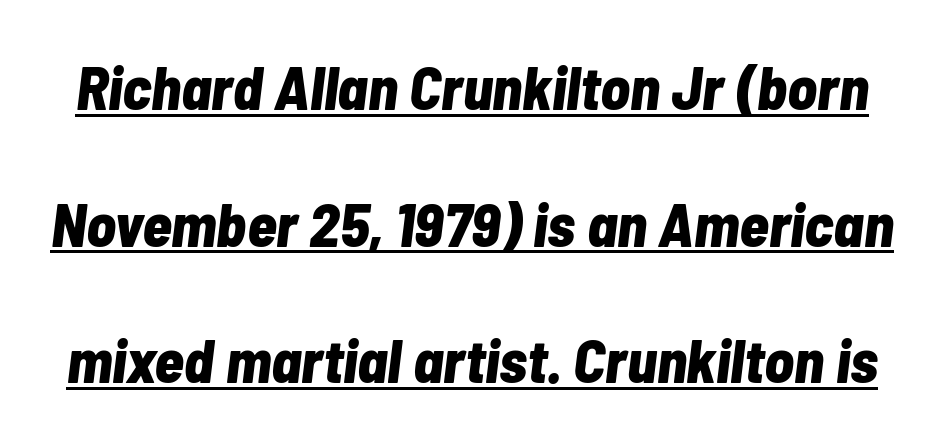
{"italic": "yes", "lean": "right", "slant_degrees": 7, "bold": "yes", "weight": "bold", "width": "condensed", "stroke_contrast": "low", "x_height": "medium", "monospaced": "no", "underline": "yes", "line_spacing": "loose", "line_spacing_ratio": 2.24, "letter_spacing": "normal", "letter_spacing_em": 0.0, "glyph_px": 61}
